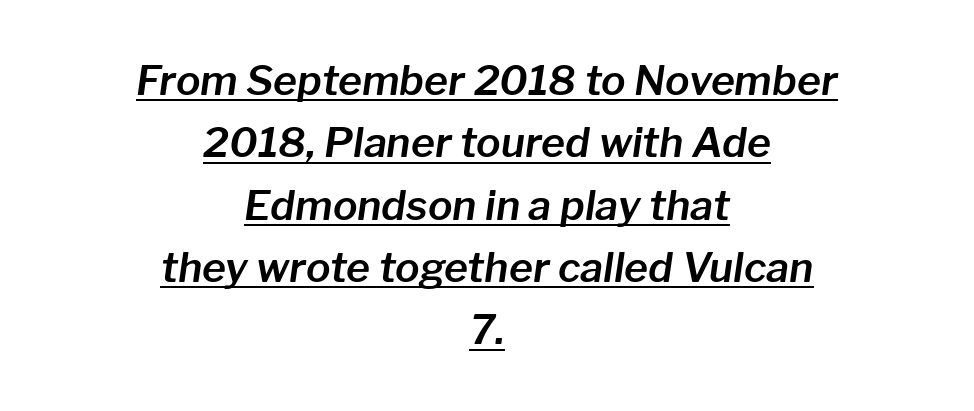
Q: Is the text italic (slanted)? A: Yes, it leans right by about 8 degrees.
Q: Is the text underlined? A: Yes.
Q: How is the paragraph aligned? A: Centered.
Q: Is the spacing between letters normal or unusually wide? A: Normal.
Q: Is the spacing between lines tight, normal or loose? A: Normal.
Q: Width (condensed, normal, or wide)? A: Normal.
Q: Stroke contrast? A: Low.
Q: x-height? A: Medium.
Q: Monospaced? A: No.
